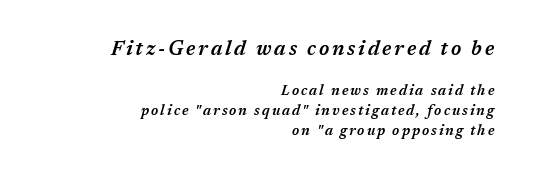
{"italic": "yes", "lean": "right", "slant_degrees": 17, "bold": "semi", "underline": "no", "align": "right", "line_spacing": "normal", "line_spacing_ratio": 1.42, "larger_block": "first", "size_ratio": 1.43, "glyph_px": 20}
